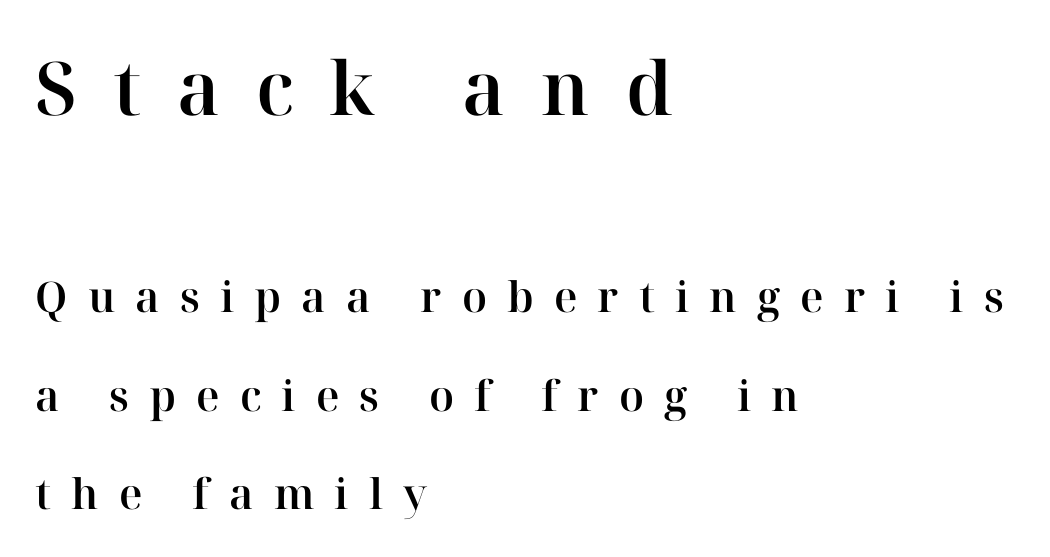
The image shows 74 px serif type, upright; set left-aligned, loose line spacing (2.34x), unusually wide letter spacing (+0.48 em), not underlined; the first (top) block is 1.76x larger; high stroke contrast and a medium x-height.
